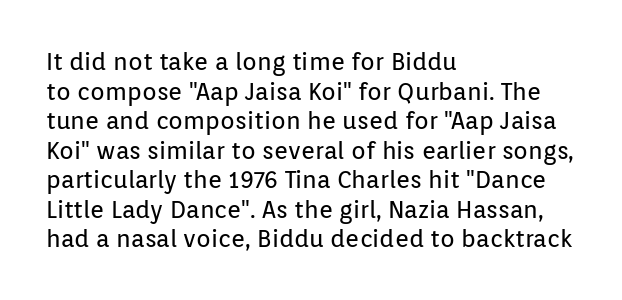
Q: Is the text bold? A: No.
Q: Is the text italic (slanted)? A: No, it is upright.
Q: Is the text underlined? A: No.
Q: How is the paragraph aligned? A: Left-aligned.
Q: Is the spacing between letters normal or unusually wide? A: Normal.
